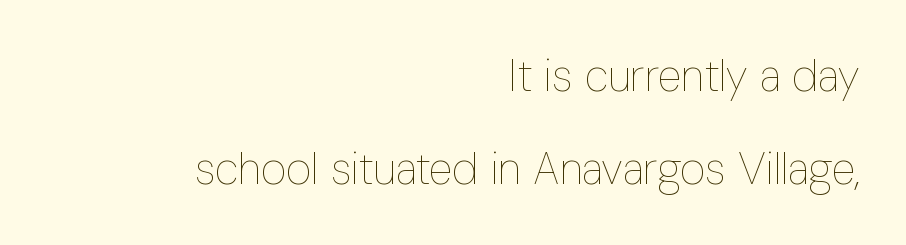
The image shows 44 px thin, condensed type, upright; set right-aligned, loose line spacing (2.11x), normal letter spacing, not underlined; low stroke contrast and a medium x-height.
